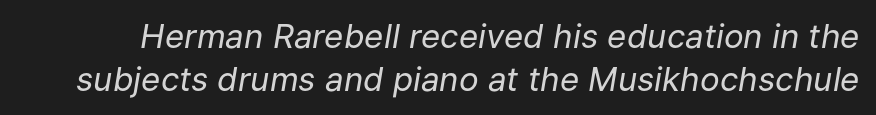
{"italic": "yes", "lean": "right", "slant_degrees": 9, "bold": "no", "weight": "regular", "width": "normal", "stroke_contrast": "low", "x_height": "medium", "monospaced": "no", "underline": "no", "line_spacing": "normal", "line_spacing_ratio": 1.3, "letter_spacing": "normal", "letter_spacing_em": 0.0, "glyph_px": 33}
